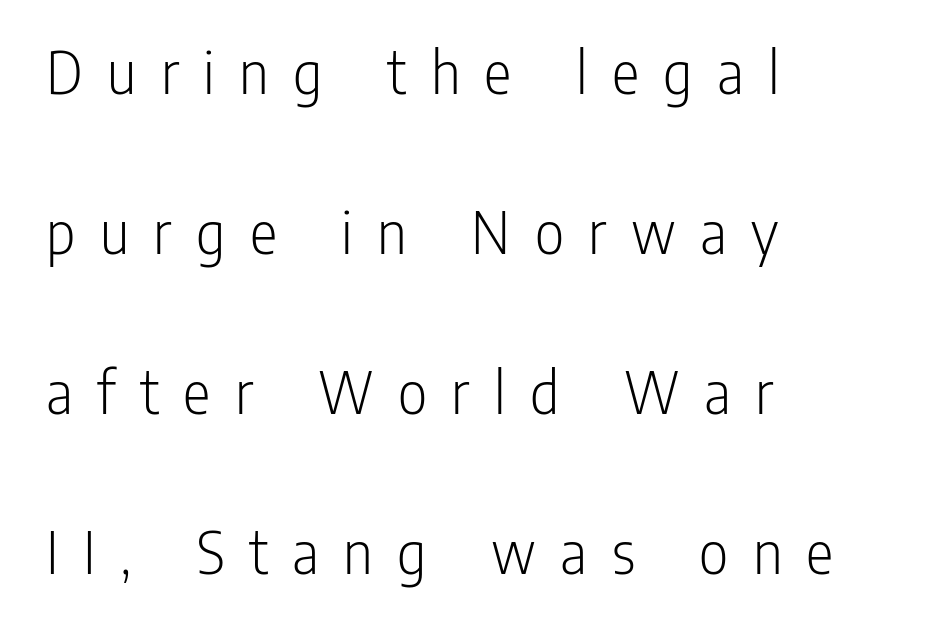
Q: Is the text bold? A: No.
Q: Is the text italic (slanted)? A: No, it is upright.
Q: Is the typeface a serif or a sans-serif typeface? A: Sans-serif.
Q: Is the text underlined? A: No.
Q: How is the paragraph aligned? A: Left-aligned.
Q: Is the spacing between letters normal or unusually wide? A: Unusually wide.
Q: Is the spacing between lines tight, normal or loose? A: Loose.
Q: Width (condensed, normal, or wide)? A: Condensed.
Q: Stroke contrast? A: Low.
Q: x-height? A: Medium.
Q: Monospaced? A: No.
